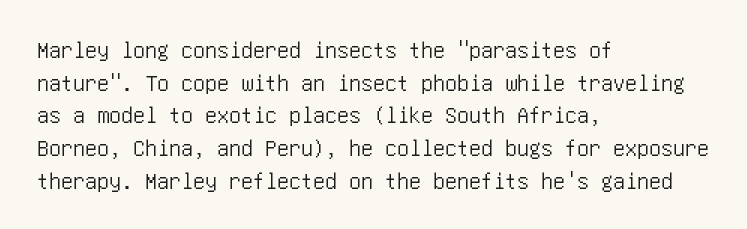
{"italic": "no", "underline": "no", "align": "left", "line_spacing": "normal", "line_spacing_ratio": 1.36, "letter_spacing": "normal", "letter_spacing_em": 0.0, "glyph_px": 24}
